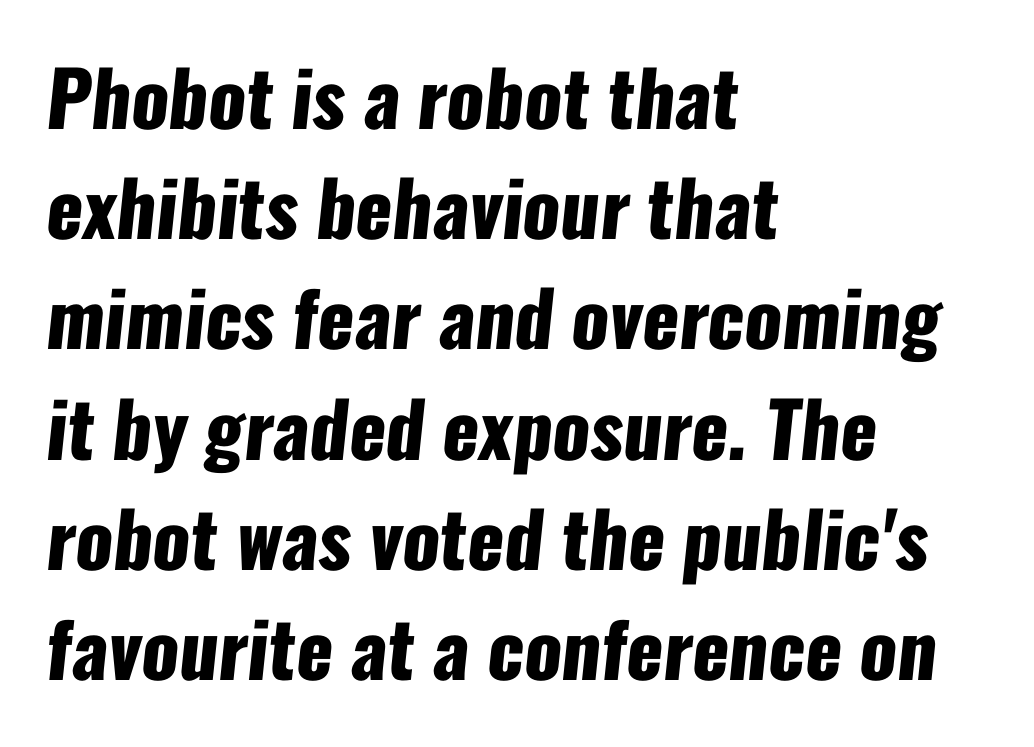
The image shows 76 px heavy, condensed sans-serif type; set left-aligned, normal line spacing (1.45x), normal letter spacing, not underlined; low stroke contrast and a medium x-height.
